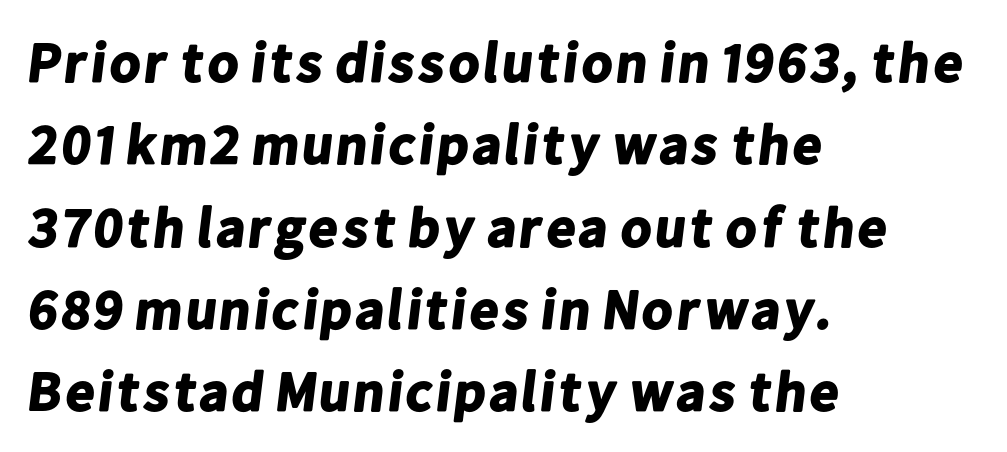
The sample has been set heavy, in full bold. Descenders are the only things crossing below the line. Font category for this specimen: sans-serif. Leading matches the norm, producing a regular column.
